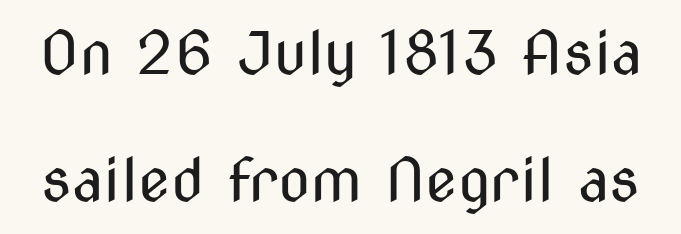
Quick note: interline space is abundant. Each letter's strokes conclude bluntly, with no projecting serifs. You can tell it's not italic because the verticals are truly vertical. The area under the type is left untouched. Stroke thickness stays within the range of a standard reading face or lighter.
